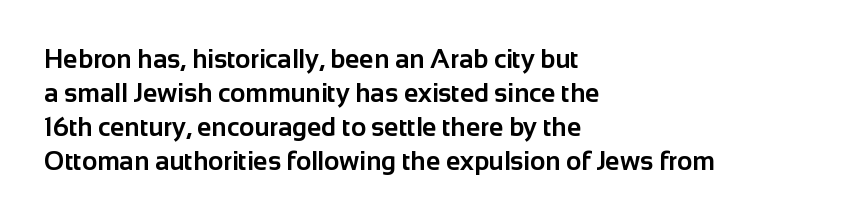
Typeset ragged right — the left edge is the straight one. Words float on clear page, feet unadorned. Vertically, the passage feels balanced, rows spaced as you'd expect. This sample uses plain, unmodified letter spacing. Summary of weight: heavy, a full bold. Characters remain perfectly vertical along every line.
